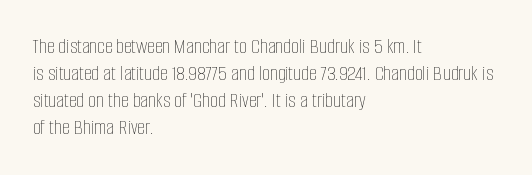
Q: Is the text bold? A: No.
Q: Is the text italic (slanted)? A: No, it is upright.
Q: Is the text underlined? A: No.
Q: How is the paragraph aligned? A: Left-aligned.
Q: Is the spacing between letters normal or unusually wide? A: Normal.
